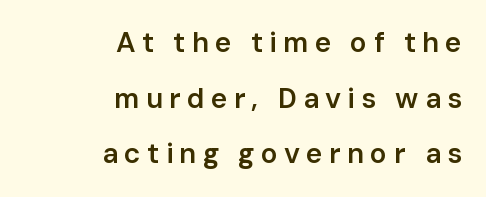
The passage shown has open, widely tracked lettering throughout. The typesetter chose a ragged-left arrangement here. Each letter keeps its own natural width here, so spacing adapts to shape. The glyphs are unaccompanied by any horizontal stroke below them.
